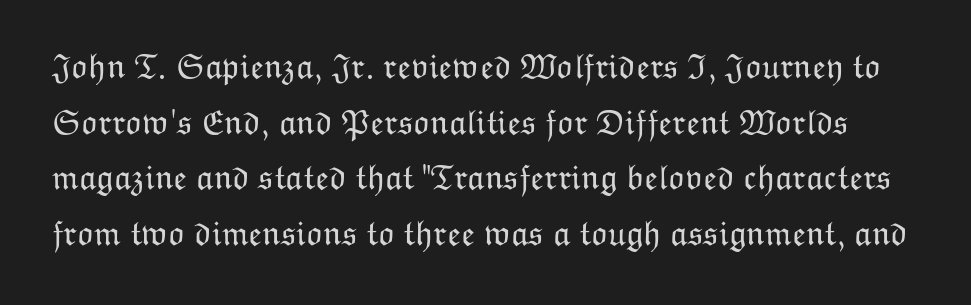
The image shows 35 px light type, upright; set normal line spacing (1.59x), normal letter spacing, not underlined; low stroke contrast and a medium x-height.
